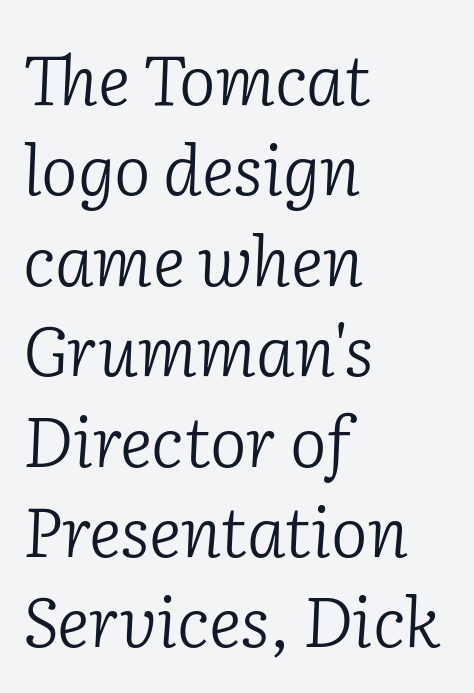
The image shows 69 px light serif type, italic (leaning right); set left-aligned, normal line spacing (1.31x), normal letter spacing, not underlined; low stroke contrast and a medium x-height.
